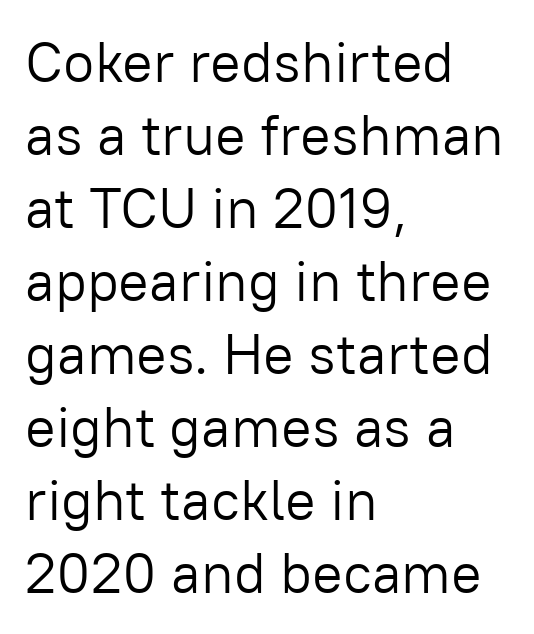
Q: Is the text bold? A: No.
Q: Is the text italic (slanted)? A: No, it is upright.
Q: Is the typeface a serif or a sans-serif typeface? A: Sans-serif.
Q: Is the text underlined? A: No.
Q: How is the paragraph aligned? A: Left-aligned.
Q: Is the spacing between letters normal or unusually wide? A: Normal.
Q: Is the spacing between lines tight, normal or loose? A: Normal.
Q: Width (condensed, normal, or wide)? A: Normal.
Q: Stroke contrast? A: Low.
Q: x-height? A: Medium.
Q: Monospaced? A: No.
